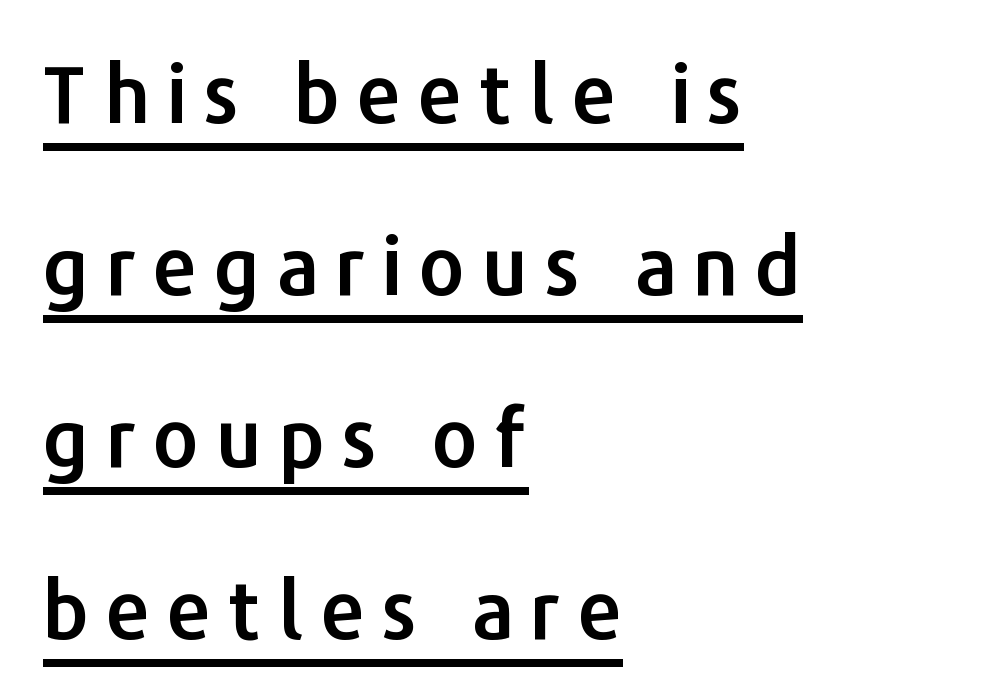
{"serif": "no", "italic": "no", "width": "normal", "stroke_contrast": "low", "x_height": "medium", "monospaced": "no", "underline": "yes", "align": "left", "line_spacing": "loose", "line_spacing_ratio": 2.15, "letter_spacing": "wide", "letter_spacing_em": 0.2, "glyph_px": 80}
